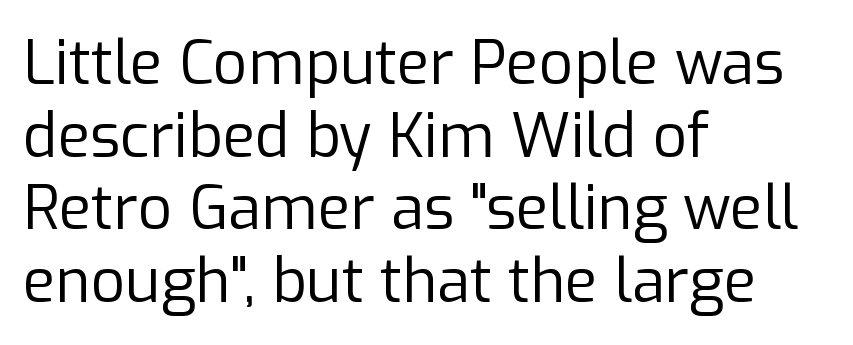
{"serif": "no", "italic": "no", "bold": "no", "weight": "regular", "width": "normal", "stroke_contrast": "low", "x_height": "medium", "monospaced": "no", "underline": "no", "align": "left", "line_spacing_ratio": 1.21, "letter_spacing": "normal", "letter_spacing_em": 0.0, "glyph_px": 60}
